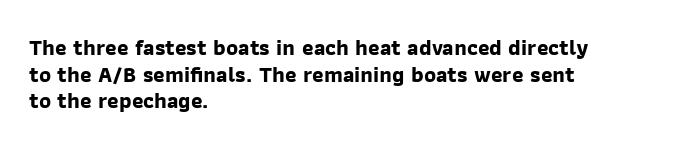
Q: Is the text bold? A: Yes.
Q: Is the text underlined? A: No.
Q: How is the paragraph aligned? A: Left-aligned.
Q: Is the spacing between letters normal or unusually wide? A: Normal.
